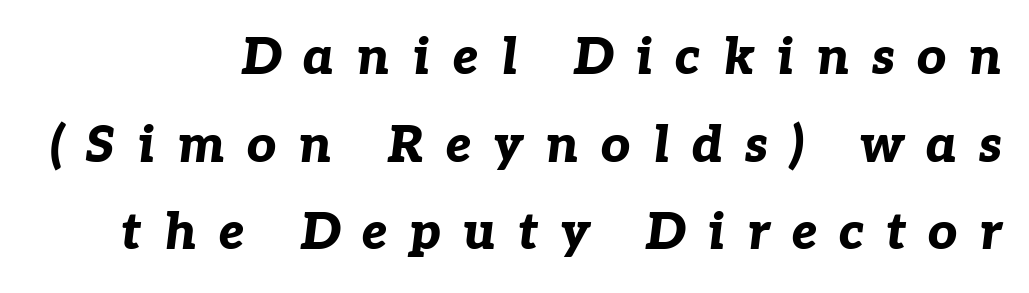
The letterforms stand isolated, each surrounded by extra space. The lettering tilts uniformly, giving the passage an italic look. Each letter keeps its own natural width here, so spacing adapts to shape. Underline: absent. Every row of glyphs terminates at an identical x-position on the right.
